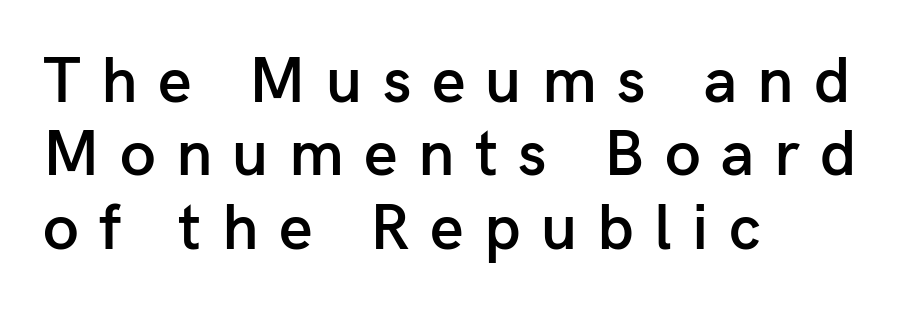
The image shows 65 px semibold sans-serif type, upright; set left-aligned, tight line spacing (1.13x), unusually wide letter spacing (+0.31 em), not underlined; low stroke contrast and a medium x-height.
